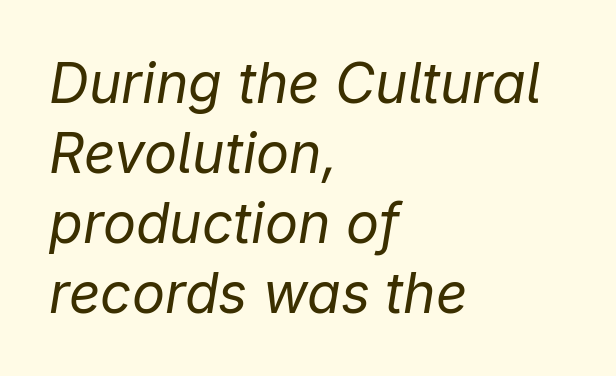
Q: Is the text bold? A: No.
Q: Is the text italic (slanted)? A: Yes, it leans right by about 9 degrees.
Q: Is the text underlined? A: No.
Q: How is the paragraph aligned? A: Left-aligned.
Q: Is the spacing between letters normal or unusually wide? A: Normal.
Q: Is the spacing between lines tight, normal or loose? A: Normal.
Q: Width (condensed, normal, or wide)? A: Normal.
Q: Stroke contrast? A: Low.
Q: x-height? A: Medium.
Q: Monospaced? A: No.
